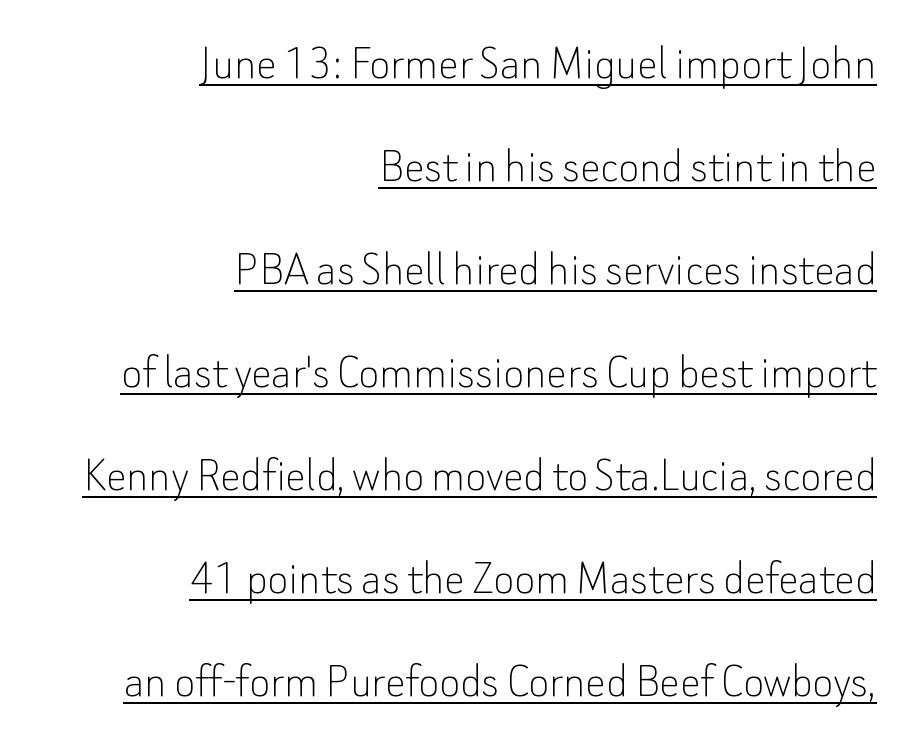
Caption: standard tracking, unaltered. Do the characters align in a grid? No, the font is proportional. You can tell from the bare stems that sans-serif type was used. This is roman type, the default non-slanted kind.
